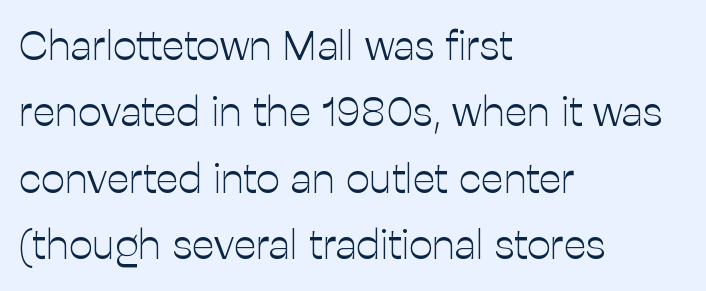
The image shows 42 px light sans-serif type, upright; set left-aligned, normal line spacing (1.58x), normal letter spacing, not underlined; low stroke contrast and a medium x-height.
